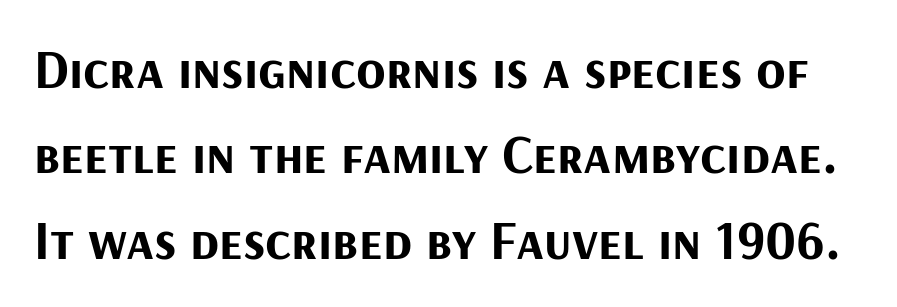
The letters stand upright; this is a roman face. Check under the words: just untouched page. Heft: maximum for text — a bold. Unlike a traditional serif, this face leaves its strokes unadorned. Leading matches the norm, producing a regular column.
